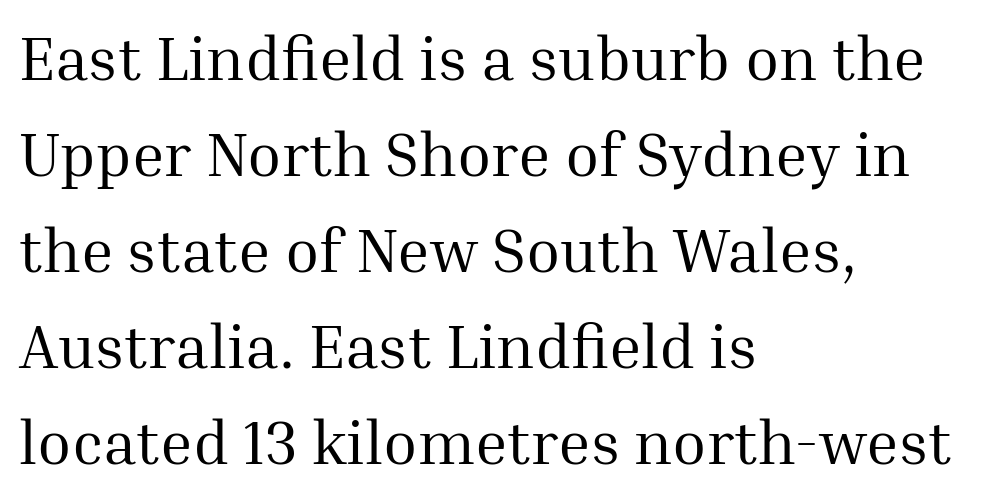
The image shows 62 px regular-weight serif type, upright; set left-aligned, normal line spacing (1.55x), normal letter spacing, not underlined; medium stroke contrast and a medium x-height.
